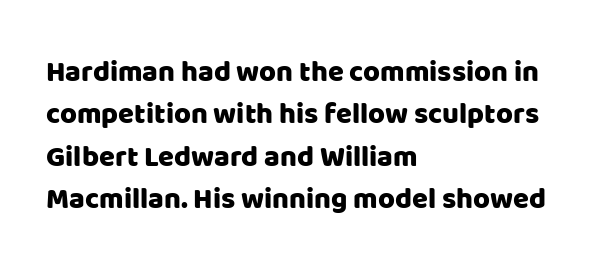
{"serif": "no", "italic": "no", "width": "normal", "stroke_contrast": "low", "x_height": "large", "monospaced": "no", "underline": "no", "align": "left", "line_spacing": "normal", "line_spacing_ratio": 1.46, "letter_spacing": "normal", "letter_spacing_em": 0.0, "glyph_px": 29}
